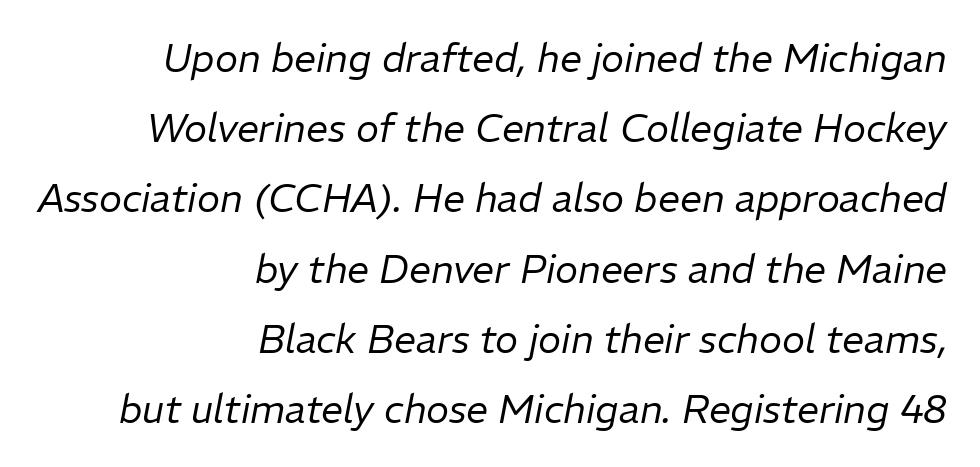
You could not count columns in this text — the font is proportionally spaced. Ink coverage per letter is moderate at most. The paragraph shown leans on its right margin. Is the type slanted? Yes — the strokes lean at a clear angle. Descenders are the only things crossing below the line.
